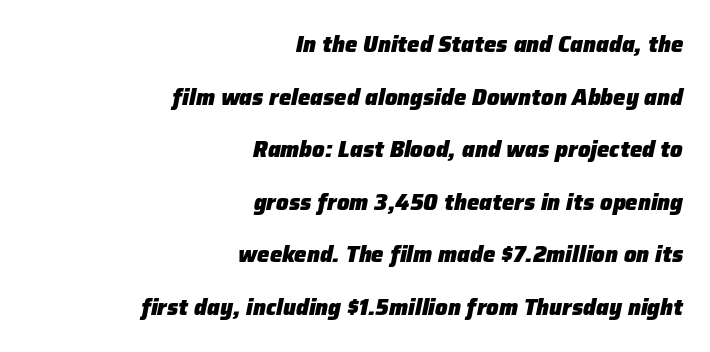
The image shows 22 px bold type, italic (leaning right); set right-aligned, loose line spacing (2.39x), normal letter spacing, not underlined.
